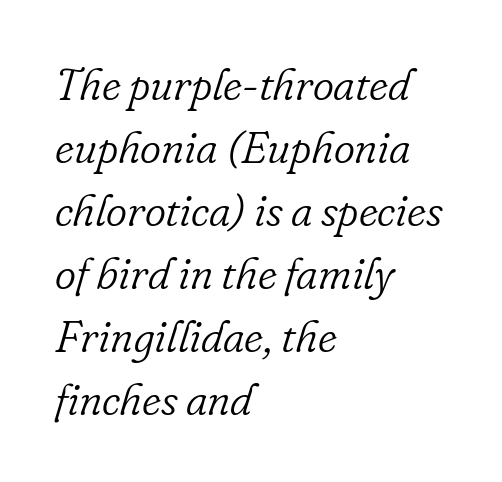
The baseline area is clear. Horizontal bands of white between lines are of average thickness. Students, note that the glyphs here touch the page at normal intervals. One-word summary of the alignment: left. Regarding serifs, this sample has them. The specimen reads as italic at a glance.
